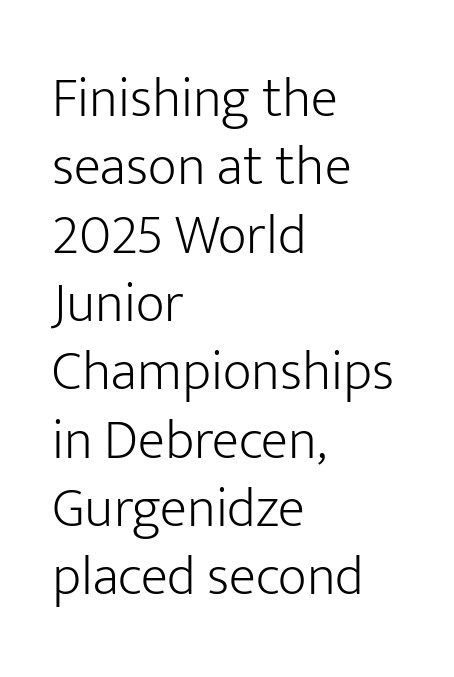
Q: Is the text bold? A: No.
Q: Is the text italic (slanted)? A: No, it is upright.
Q: Is the typeface a serif or a sans-serif typeface? A: Sans-serif.
Q: Is the text underlined? A: No.
Q: How is the paragraph aligned? A: Left-aligned.
Q: Is the spacing between letters normal or unusually wide? A: Normal.
Q: Width (condensed, normal, or wide)? A: Normal.
Q: Stroke contrast? A: Low.
Q: x-height? A: Medium.
Q: Monospaced? A: No.
